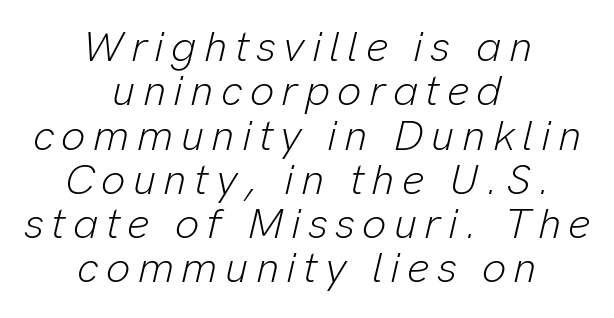
The image shows 43 px light type, italic (leaning right); set centered, tight line spacing (1.03x), not underlined; low stroke contrast and a medium x-height.
